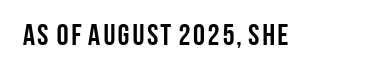
Q: Is the text bold? A: Yes.
Q: Is the text italic (slanted)? A: No, it is upright.
Q: Is the typeface a serif or a sans-serif typeface? A: Sans-serif.
Q: Is the text underlined? A: No.
Q: Is the spacing between letters normal or unusually wide? A: Normal.
Q: Width (condensed, normal, or wide)? A: Condensed.
Q: Stroke contrast? A: Low.
Q: x-height? A: Large.
Q: Monospaced? A: No.
